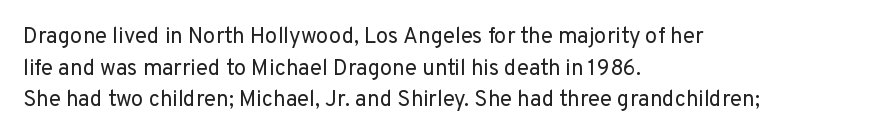
Ordinary non-slanted type is in use. Whoever set this chose a conventional vertical rhythm. Nothing unusual about the tracking: characters are spaced as the font intends. Every row of glyphs begins at an identical x-position on the left.
